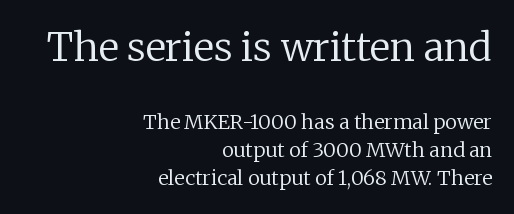
The image shows 39 px regular-weight serif type, upright; set right-aligned, normal line spacing (1.42x), normal letter spacing, not underlined; the first (top) block is 1.95x larger; low stroke contrast and a medium x-height.
